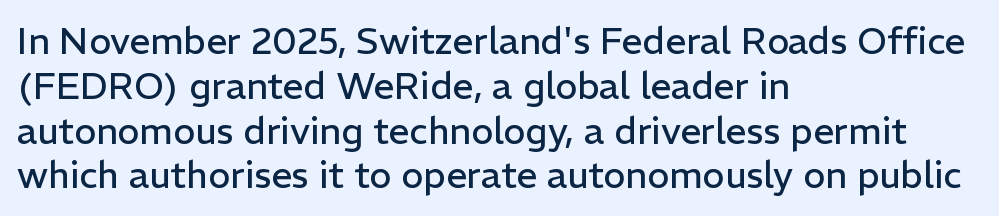
Q: Is the text bold? A: No.
Q: Is the text italic (slanted)? A: No, it is upright.
Q: Is the typeface a serif or a sans-serif typeface? A: Sans-serif.
Q: Is the text underlined? A: No.
Q: How is the paragraph aligned? A: Left-aligned.
Q: Is the spacing between letters normal or unusually wide? A: Normal.
Q: Width (condensed, normal, or wide)? A: Normal.
Q: Stroke contrast? A: Low.
Q: x-height? A: Medium.
Q: Monospaced? A: No.
